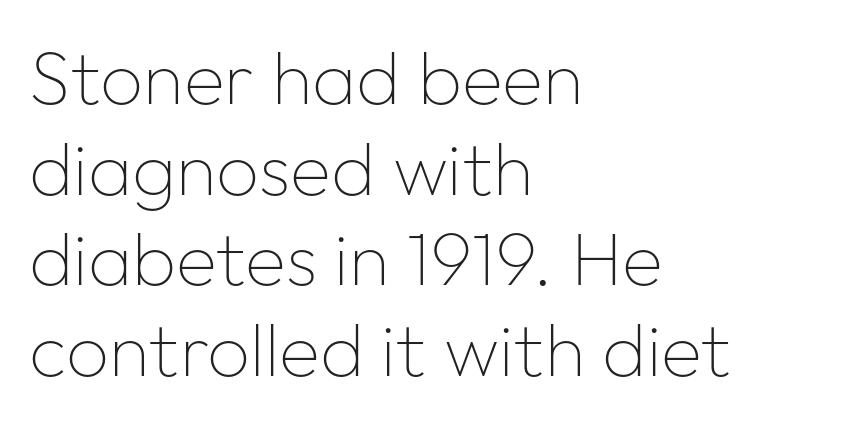
Q: Is the text bold? A: No.
Q: Is the text italic (slanted)? A: No, it is upright.
Q: Is the typeface a serif or a sans-serif typeface? A: Sans-serif.
Q: Is the text underlined? A: No.
Q: How is the paragraph aligned? A: Left-aligned.
Q: Is the spacing between letters normal or unusually wide? A: Normal.
Q: Width (condensed, normal, or wide)? A: Normal.
Q: Stroke contrast? A: Low.
Q: x-height? A: Medium.
Q: Monospaced? A: No.
